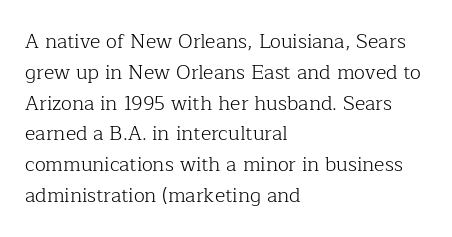
The image shows 20 px text type, upright; set left-aligned, normal line spacing (1.54x), normal letter spacing, not underlined.
